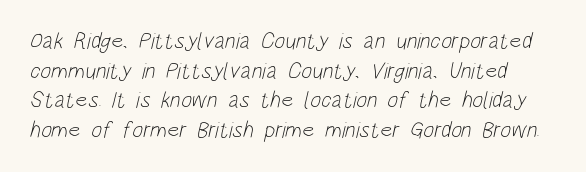
The image shows 23 px text type; set normal line spacing (1.29x), normal letter spacing, not underlined.
